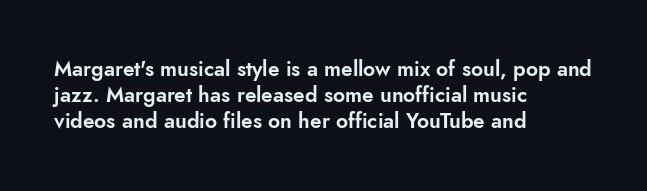
Q: Is the text italic (slanted)? A: No, it is upright.
Q: Is the text underlined? A: No.
Q: How is the paragraph aligned? A: Left-aligned.
Q: Is the spacing between letters normal or unusually wide? A: Normal.
Q: Is the spacing between lines tight, normal or loose? A: Normal.
